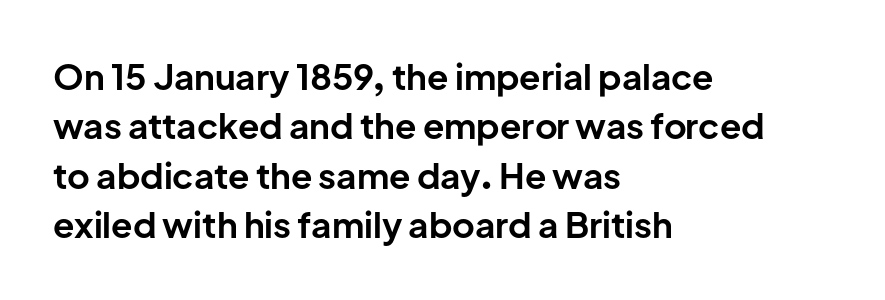
{"serif": "no", "italic": "no", "bold": "yes", "weight": "bold", "width": "normal", "stroke_contrast": "low", "x_height": "medium", "monospaced": "no", "underline": "no", "align": "left", "line_spacing": "normal", "line_spacing_ratio": 1.41, "letter_spacing": "normal", "letter_spacing_em": 0.0, "glyph_px": 35}
